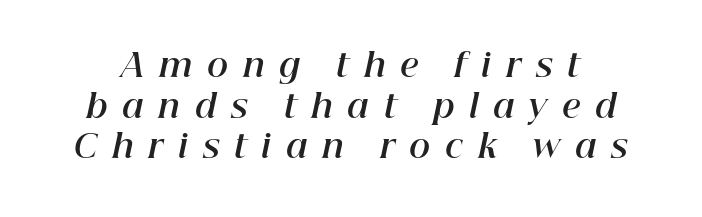
{"italic": "yes", "lean": "right", "slant_degrees": 12, "bold": "yes", "weight": "bold", "width": "normal", "stroke_contrast": "high", "x_height": "medium", "monospaced": "no", "underline": "no", "line_spacing": "normal", "line_spacing_ratio": 1.27, "letter_spacing": "wide", "letter_spacing_em": 0.46, "glyph_px": 32}
